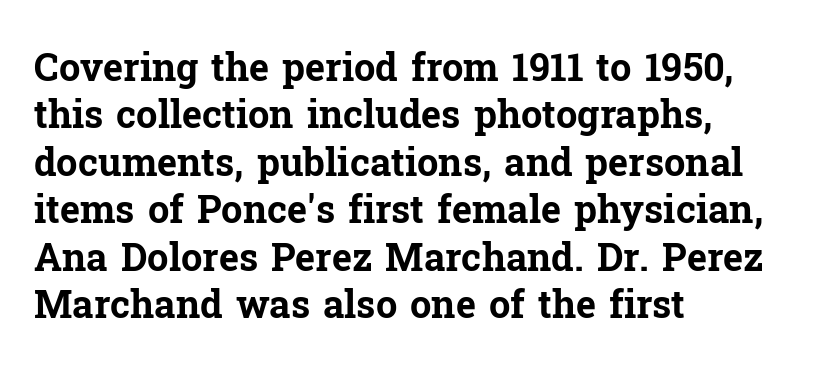
The image shows 38 px bold serif type, upright; set left-aligned, normal line spacing (1.25x), normal letter spacing, not underlined; low stroke contrast and a medium x-height.
